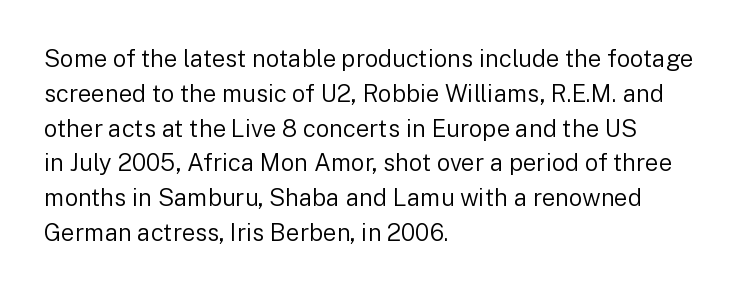
{"italic": "no", "bold": "no", "underline": "no", "align": "left", "line_spacing": "normal", "line_spacing_ratio": 1.45, "letter_spacing": "normal", "letter_spacing_em": 0.0, "glyph_px": 24}
